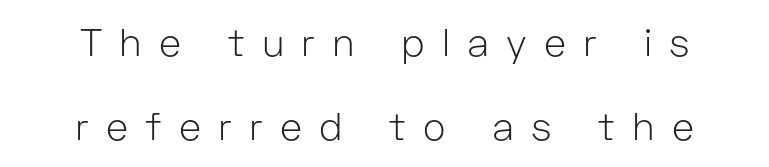
The image shows 38 px light sans-serif type, upright; set centered, loose line spacing (2.2x), unusually wide letter spacing (+0.45 em), not underlined; low stroke contrast and a medium x-height.
